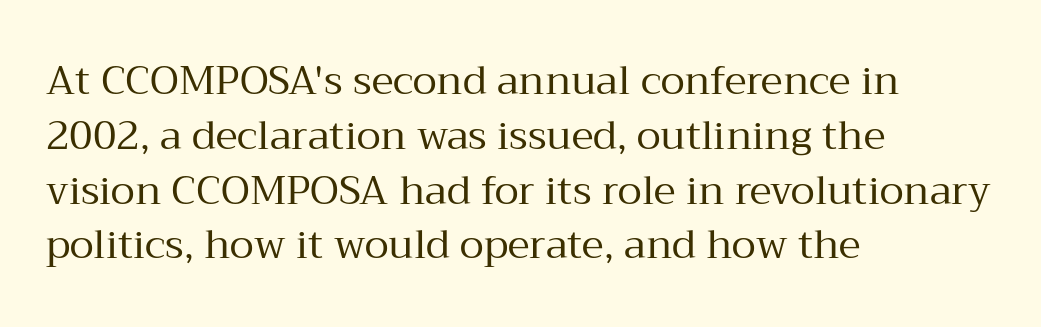
Look at the bottom of the vertical strokes: they flare into serifs here. Ascenders rise straight up at ninety degrees. Varying glyph widths throughout — classic text-font behaviour. Left-aligned paragraph, ragged on the right. The face used here is rendered with its standard letterfit. Just letters on the line, the space beneath them empty.
